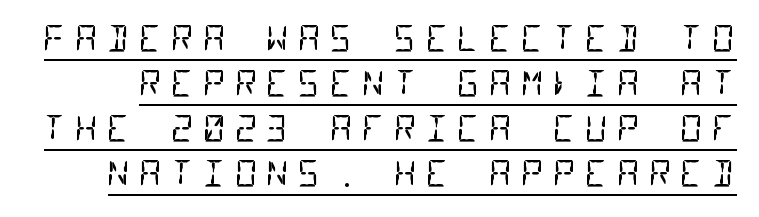
Q: Is the text bold? A: No.
Q: Is the typeface a serif or a sans-serif typeface? A: Sans-serif.
Q: Is the text underlined? A: Yes.
Q: Is the spacing between letters normal or unusually wide? A: Unusually wide.
Q: Is the spacing between lines tight, normal or loose? A: Normal.
Q: Width (condensed, normal, or wide)? A: Condensed.
Q: Stroke contrast? A: Low.
Q: x-height? A: Large.
Q: Monospaced? A: Yes.
